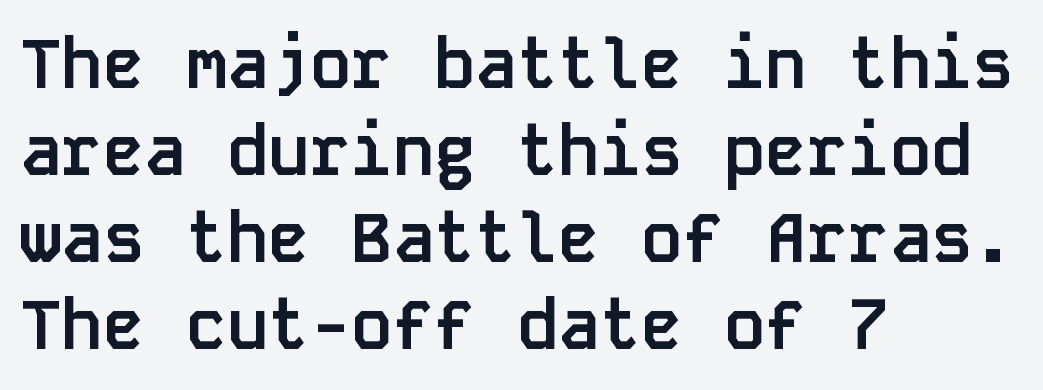
Decoration check: the copy has no underline. Letter spacing: default. Letterform terminals end flat and unadorned throughout the passage. One glance says typical: line gaps are just what's usual. The face used here has the dense, thick strokes of a bold.
